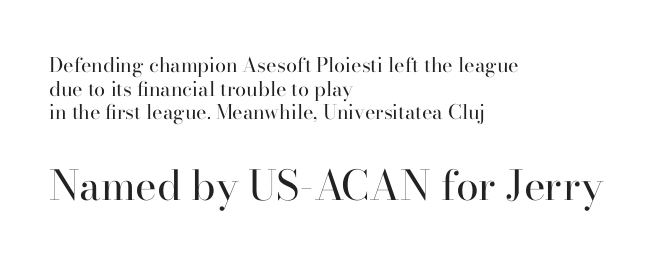
The image shows 41 px regular-weight serif type, upright; set left-aligned, line spacing 1.18x, normal letter spacing, not underlined; the second (bottom) block is 2.05x larger; high stroke contrast and a small x-height.
